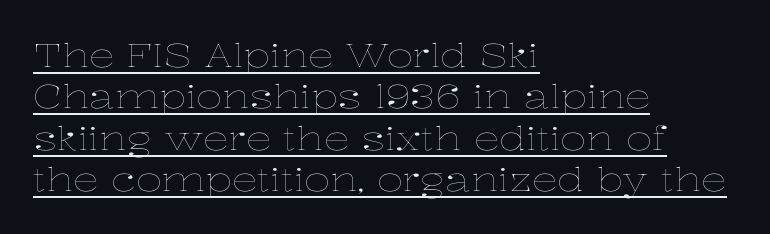
{"italic": "no", "bold": "no", "weight": "thin", "width": "wide", "stroke_contrast": "low", "x_height": "medium", "monospaced": "no", "underline": "yes", "align": "left", "line_spacing": "normal", "line_spacing_ratio": 1.29, "letter_spacing": "normal", "letter_spacing_em": 0.0, "glyph_px": 32}
